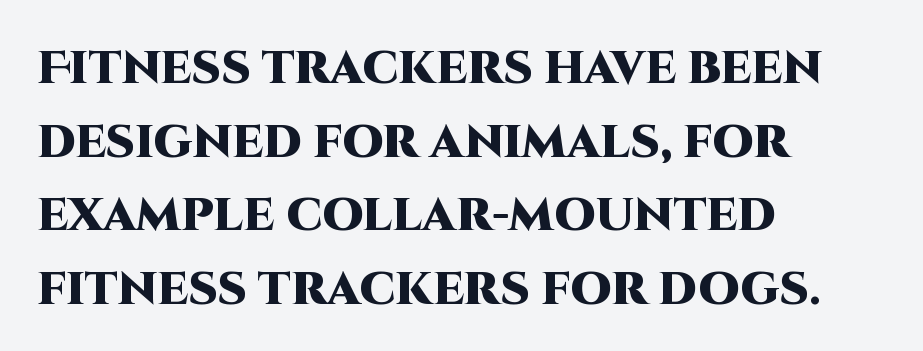
The image shows 46 px heavy sans-serif type, upright; set left-aligned, normal line spacing (1.6x), normal letter spacing, not underlined; high stroke contrast and a large x-height.
